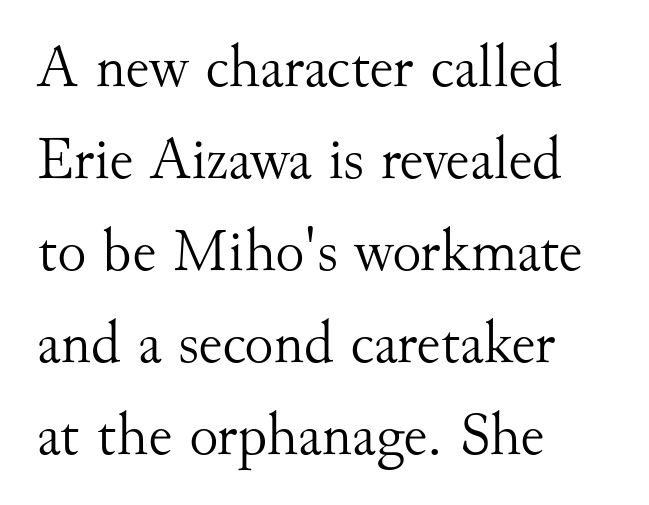
Each row of text sits above clean, open space. The rows are spaced the way most documents space them. Summary of weight: not heavy and not bold. These lines are composed in type with serifs. Think of a printed novel: that variable character pitch is what you see here.
